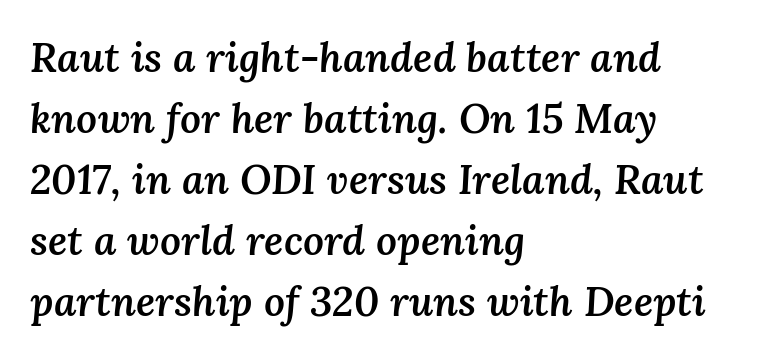
The image shows 41 px semibold type, italic (leaning right); set left-aligned, normal line spacing (1.49x), normal letter spacing, not underlined; medium stroke contrast and a medium x-height.
